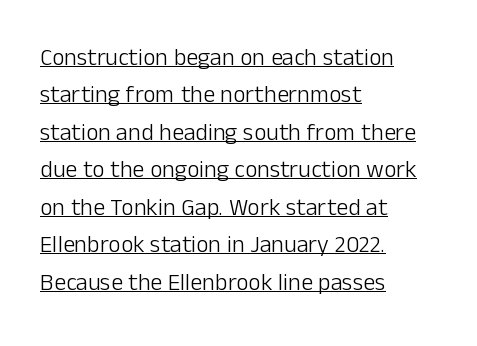
These lines keep a tight, regular rhythm from letter to letter. Teacher's note: observe the even left margin — that is flush-left alignment. The letterforms sit at book weight or below. Normally led — the rows are evenly, conventionally spaced. When letters stand straight like this, we call the style roman or upright.
